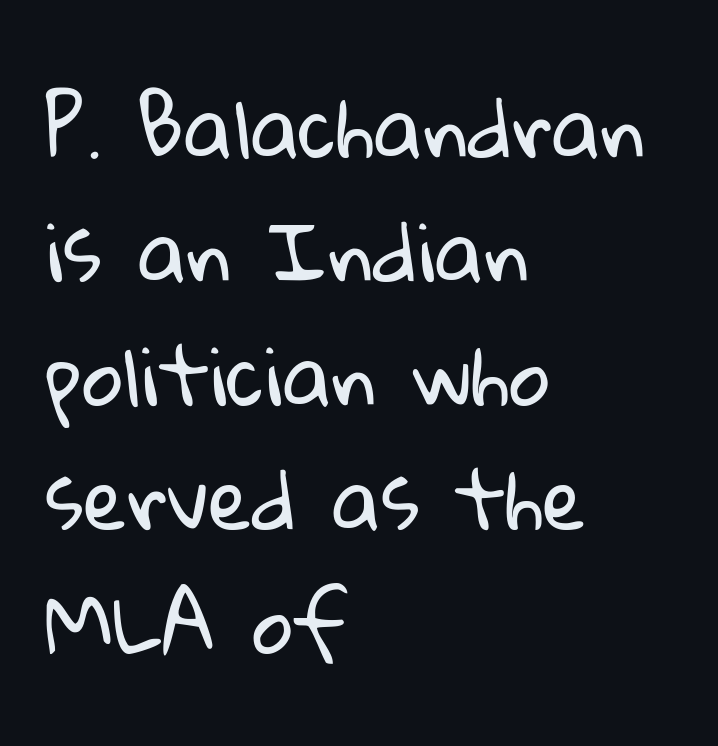
Q: Is the text bold? A: No.
Q: Is the typeface a serif or a sans-serif typeface? A: Sans-serif.
Q: Is the text underlined? A: No.
Q: How is the paragraph aligned? A: Left-aligned.
Q: Is the spacing between letters normal or unusually wide? A: Normal.
Q: Is the spacing between lines tight, normal or loose? A: Normal.
Q: Width (condensed, normal, or wide)? A: Normal.
Q: Stroke contrast? A: Low.
Q: x-height? A: Medium.
Q: Monospaced? A: No.
